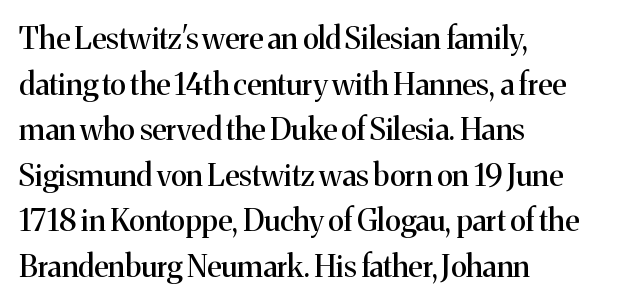
The image shows 30 px serif type, upright; set left-aligned, normal line spacing (1.52x), normal letter spacing, not underlined; medium stroke contrast and a medium x-height.
